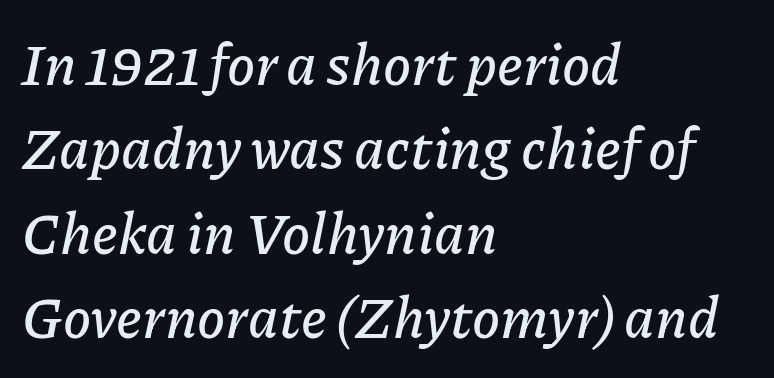
Q: Is the text italic (slanted)? A: Yes, it leans right by about 11 degrees.
Q: Is the text underlined? A: No.
Q: How is the paragraph aligned? A: Left-aligned.
Q: Is the spacing between letters normal or unusually wide? A: Normal.
Q: Is the spacing between lines tight, normal or loose? A: Normal.
Q: Width (condensed, normal, or wide)? A: Normal.
Q: Stroke contrast? A: Low.
Q: x-height? A: Medium.
Q: Monospaced? A: No.
